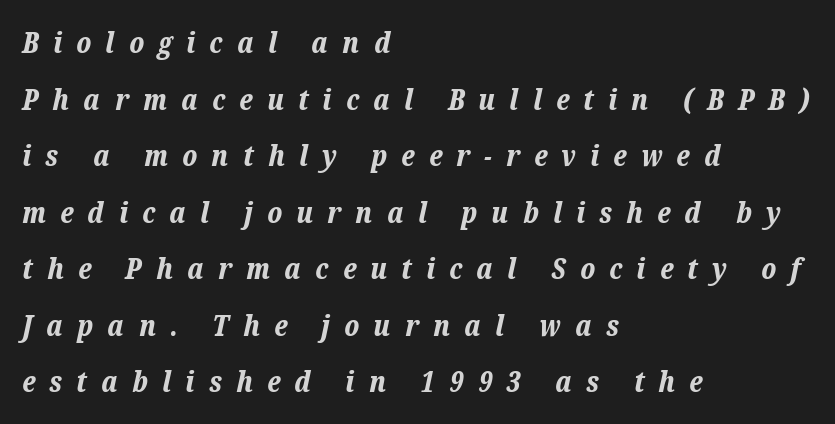
{"italic": "yes", "lean": "right", "slant_degrees": 12, "bold": "yes", "weight": "bold", "width": "normal", "stroke_contrast": "low", "x_height": "medium", "monospaced": "no", "underline": "no", "align": "left", "line_spacing": "loose", "line_spacing_ratio": 1.95, "letter_spacing": "wide", "letter_spacing_em": 0.49, "glyph_px": 29}
